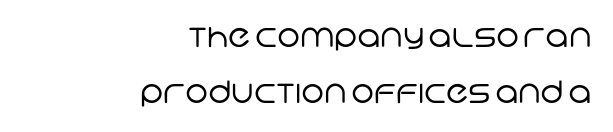
The image shows 31 px regular-weight sans-serif type; set right-aligned, line spacing 1.8x, normal letter spacing, not underlined; low stroke contrast and a large x-height.
